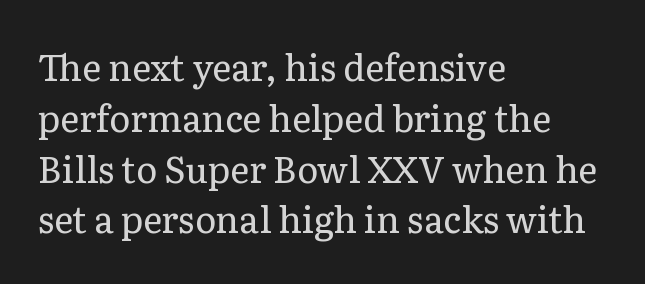
Characters remain perfectly vertical along every line. The text was rendered using a seriffed face with decorative stroke endings. Here the designer chose a conventional face with non-uniform glyph widths. There is no visible air inserted between adjacent glyphs.
